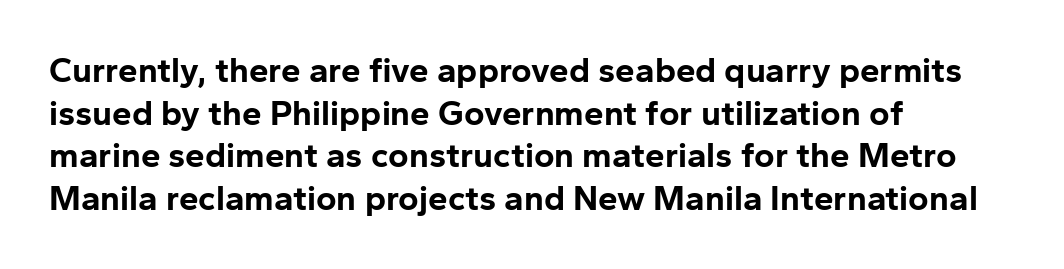
Q: Is the text bold? A: Yes.
Q: Is the text italic (slanted)? A: No, it is upright.
Q: Is the typeface a serif or a sans-serif typeface? A: Sans-serif.
Q: Is the text underlined? A: No.
Q: How is the paragraph aligned? A: Left-aligned.
Q: Is the spacing between letters normal or unusually wide? A: Normal.
Q: Width (condensed, normal, or wide)? A: Normal.
Q: Stroke contrast? A: Low.
Q: x-height? A: Medium.
Q: Monospaced? A: No.
